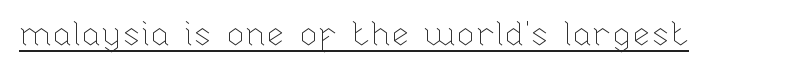
Q: Is the text bold? A: No.
Q: Is the text italic (slanted)? A: No, it is upright.
Q: Is the text underlined? A: Yes.
Q: Is the spacing between letters normal or unusually wide? A: Normal.
Q: Width (condensed, normal, or wide)? A: Normal.
Q: Stroke contrast? A: Low.
Q: x-height? A: Medium.
Q: Monospaced? A: No.
